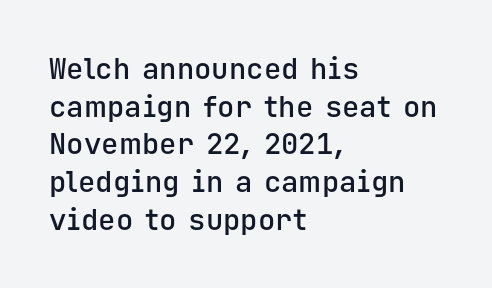
Every stem runs plumb, perpendicular to the baseline. Each line starts at the same left margin while the right side varies. The zone under the glyphs is completely vacant. Nothing unusual about the tracking: characters are spaced as the font intends. Honestly, the row spacing looks completely unremarkable. Emphasis by weight is partial: semibold.
